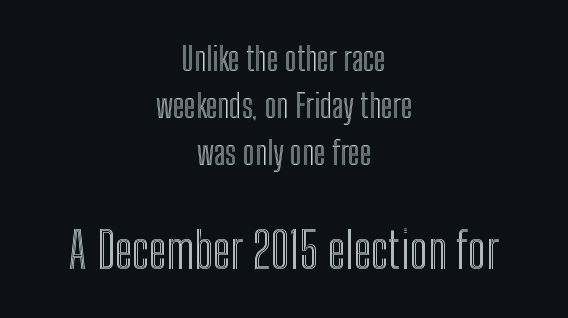
Both edges are ragged and mirror each other, which tells us the setting is centered. Leading matches the norm, producing a regular column. Do the characters align in a grid? No, the font is proportional. Descenders are the only things crossing below the line.
